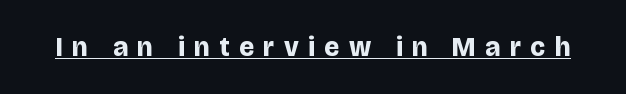
The image shows 27 px bold type, upright; set unusually wide letter spacing (+0.35 em), underlined.
